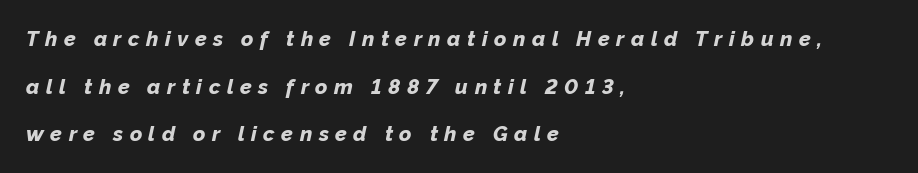
Q: Is the text bold? A: Yes.
Q: Is the text italic (slanted)? A: Yes, it leans right by about 12 degrees.
Q: Is the text underlined? A: No.
Q: How is the paragraph aligned? A: Left-aligned.
Q: Is the spacing between letters normal or unusually wide? A: Unusually wide.
Q: Is the spacing between lines tight, normal or loose? A: Loose.
